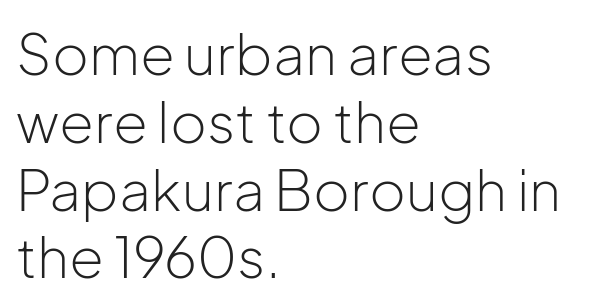
The image shows 56 px light sans-serif type, upright; set left-aligned, line spacing 1.21x, normal letter spacing, not underlined; low stroke contrast and a medium x-height.
